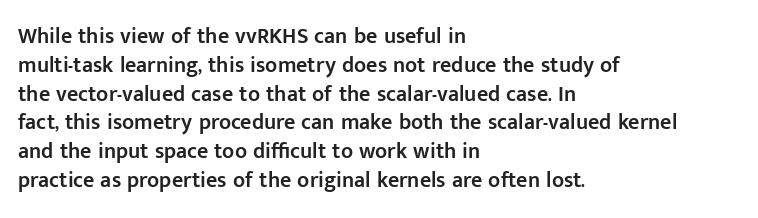
Left-aligned paragraph, ragged on the right. This sample uses plain, unmodified letter spacing. The lettering holds an erect, upright posture throughout. Underlining? Definitely not there. Students, this is semibold: more ink than regular, less than bold.
